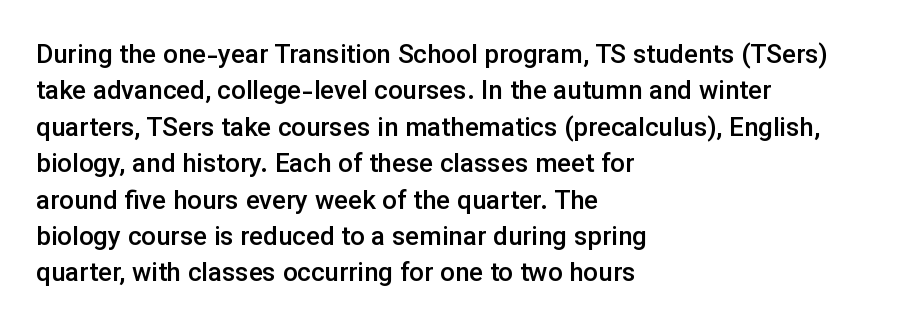
Each glyph is drawn with semibold strokes, heavier than normal yet not fully bold. Each word holds together tightly as a unit, with standard inter-letter gaps. These lines sit exactly where default settings would place them. Every row of glyphs begins at an identical x-position on the left.
